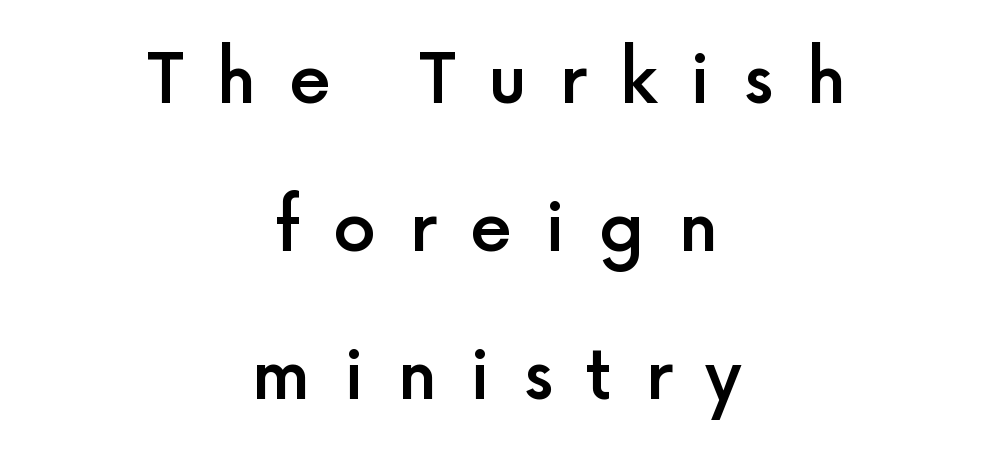
The face used here is proportionally spaced, like ordinary book or web type. Line spacing here is loose. The area under the type is left untouched. A typesetter would label this face a sans.
